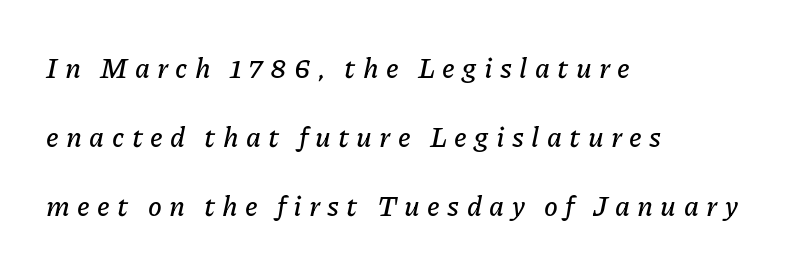
Q: Is the text italic (slanted)? A: Yes, it leans right by about 11 degrees.
Q: Is the text underlined? A: No.
Q: How is the paragraph aligned? A: Left-aligned.
Q: Is the spacing between letters normal or unusually wide? A: Unusually wide.
Q: Is the spacing between lines tight, normal or loose? A: Loose.
Q: Width (condensed, normal, or wide)? A: Normal.
Q: Stroke contrast? A: Low.
Q: x-height? A: Medium.
Q: Monospaced? A: No.
